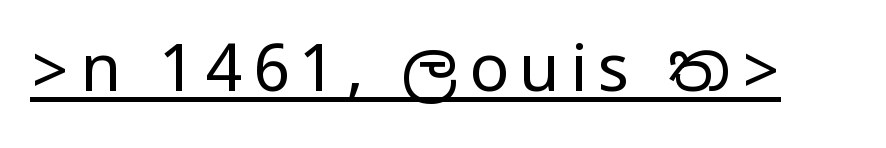
{"serif": "no", "italic": "no", "bold": "no", "weight": "regular", "width": "condensed", "stroke_contrast": "low", "underline": "yes", "glyph_px": 66}
